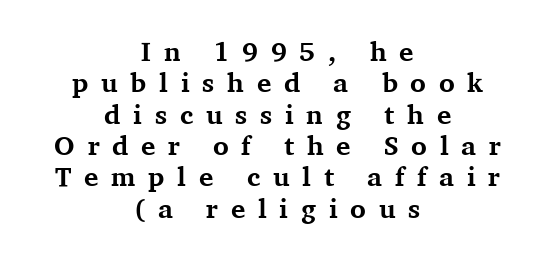
{"italic": "no", "bold": "yes", "underline": "no", "align": "center", "line_spacing_ratio": 1.16, "letter_spacing": "wide", "letter_spacing_em": 0.47, "glyph_px": 27}
